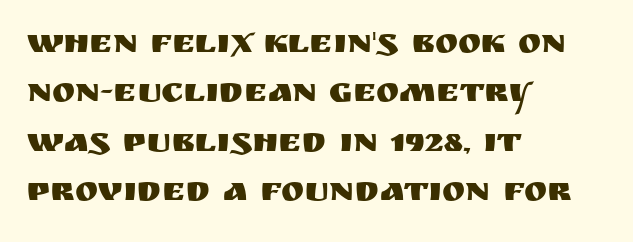
Q: Is the text italic (slanted)? A: No, it is upright.
Q: Is the typeface a serif or a sans-serif typeface? A: Sans-serif.
Q: Is the text underlined? A: No.
Q: How is the paragraph aligned? A: Left-aligned.
Q: Is the spacing between letters normal or unusually wide? A: Normal.
Q: Is the spacing between lines tight, normal or loose? A: Normal.
Q: Width (condensed, normal, or wide)? A: Normal.
Q: Stroke contrast? A: Medium.
Q: x-height? A: Large.
Q: Monospaced? A: No.
